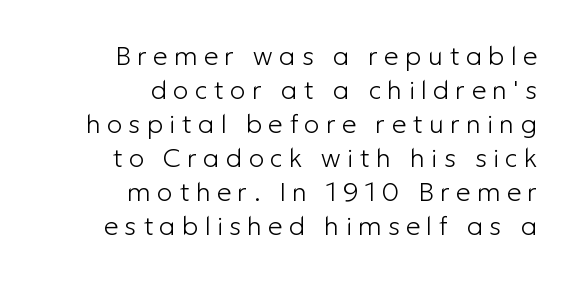
Q: Is the text bold? A: No.
Q: Is the text italic (slanted)? A: No, it is upright.
Q: Is the text underlined? A: No.
Q: How is the paragraph aligned? A: Right-aligned.
Q: Is the spacing between letters normal or unusually wide? A: Unusually wide.
Q: Is the spacing between lines tight, normal or loose? A: Normal.
